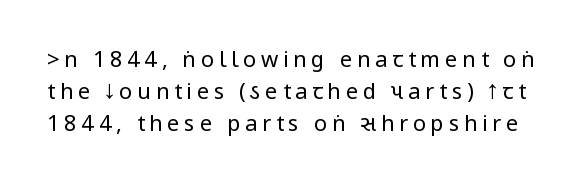
The image shows 22 px text type, upright; set normal line spacing (1.46x), unusually wide letter spacing (+0.21 em), not underlined.
